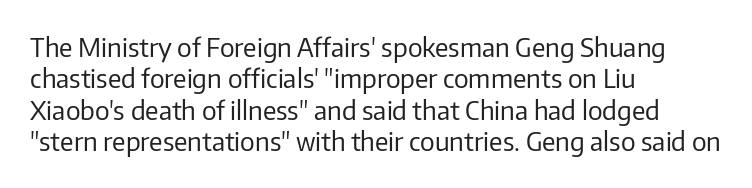
What stands out about the letter spacing? Nothing — it is the standard amount. The rendering anchors every line to the left-hand side. A light-to-regular cut is what we see here. Ordinary non-slanted type is in use.
